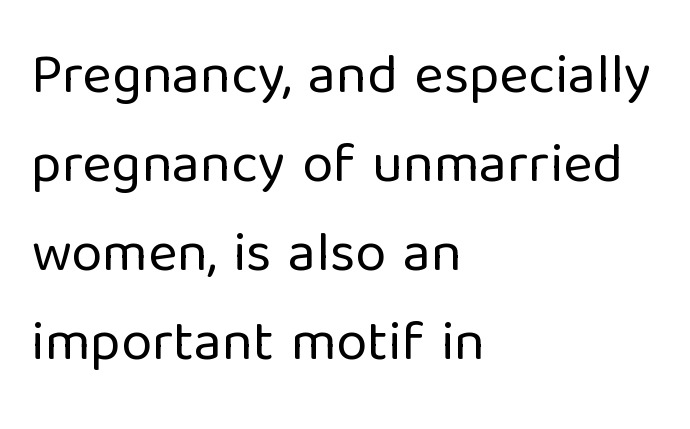
The area under the type is left untouched. These glyphs show unthickened strokes, regular width or finer. Classification — sans serif. Horizontal alignment here is leftward, the default for most running prose. Observe the ordinary spacing: letters are neighbours, not strangers.
